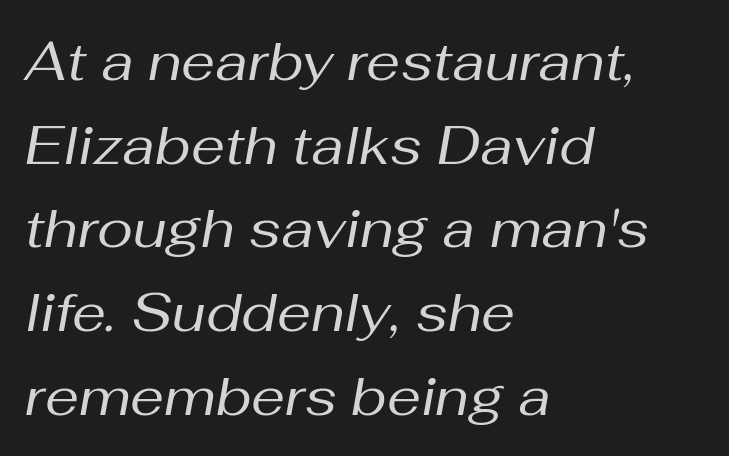
The space directly below the letters is spotless. Character widths vary here, with narrow letters taking less room than wide ones. One glance says typical: line gaps are just what's usual. A typesetter would mark this as italic. Which margin do the lines hug? The left one — the right edge is uneven. This sample uses plain, unmodified letter spacing.
